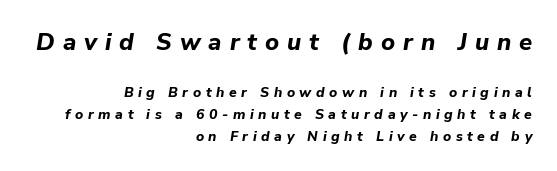
Substantial extra tracking has been applied to these lines. Summary of weight: heavy, a full bold. Evenly set lines give the paragraph a standard silhouette. Posture: slanted. Note: larger setting up top, smaller setting below.
